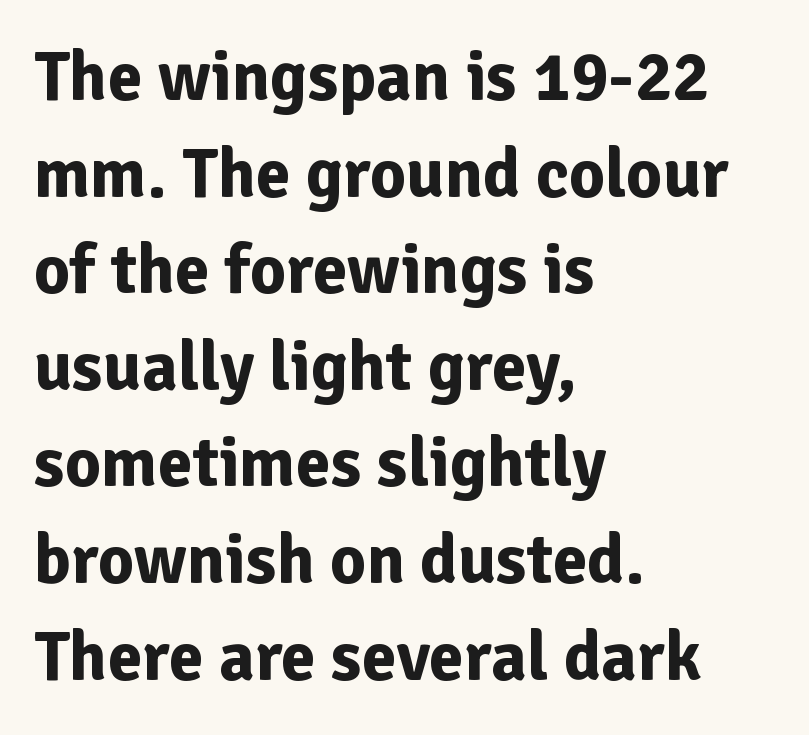
The image shows 70 px bold sans-serif type, upright; set left-aligned, normal line spacing (1.38x), normal letter spacing, not underlined; low stroke contrast and a medium x-height.
